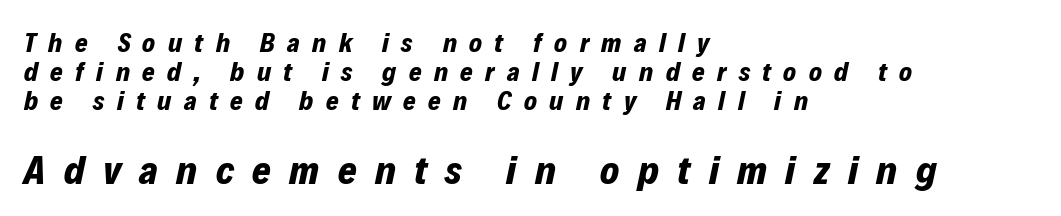
The letterforms stand isolated, each surrounded by extra space. If you drew a line through each stem, it would be angled. Every row of glyphs begins at an identical x-position on the left. Honestly, there is no underline to notice here at all. Successive baselines arrive quickly, one right under another. You get the small type first, then a jump to larger type.
